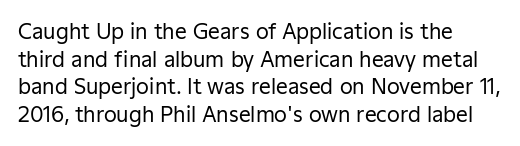
Q: Is the text bold? A: No.
Q: Is the text italic (slanted)? A: No, it is upright.
Q: Is the text underlined? A: No.
Q: How is the paragraph aligned? A: Left-aligned.
Q: Is the spacing between letters normal or unusually wide? A: Normal.
Q: Is the spacing between lines tight, normal or loose? A: Normal.
